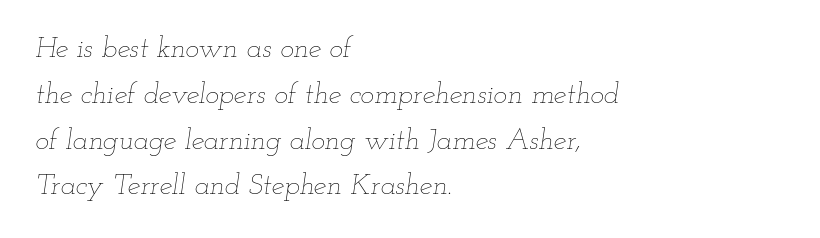
A typesetter would call this leading conventional body-copy spacing. The string is rendered with underlining switched off. This sample has the flowing, uneven cadence of proportional lettering. Words appear dense and cohesive because spacing is normal.
